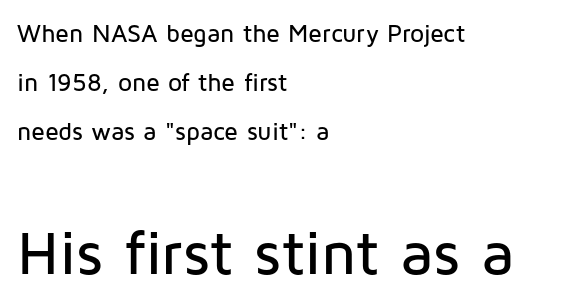
Q: Is the text italic (slanted)? A: No, it is upright.
Q: Is the typeface a serif or a sans-serif typeface? A: Sans-serif.
Q: Is the text underlined? A: No.
Q: How is the paragraph aligned? A: Left-aligned.
Q: Is the spacing between letters normal or unusually wide? A: Normal.
Q: Is the spacing between lines tight, normal or loose? A: Loose.
Q: Which block of text is set in a larger size, the first (top) or the second (bottom)? A: The second (bottom) one.
Q: Width (condensed, normal, or wide)? A: Normal.
Q: Stroke contrast? A: Low.
Q: x-height? A: Medium.
Q: Monospaced? A: No.
